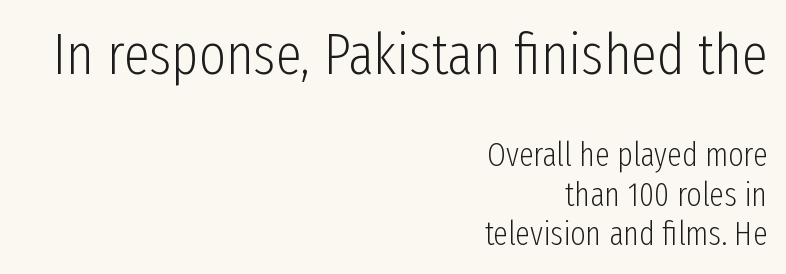
The image shows 58 px light, condensed sans-serif type, upright; set right-aligned, line spacing 1.2x, normal letter spacing, not underlined; the first (top) block is 1.76x larger; low stroke contrast and a medium x-height.
